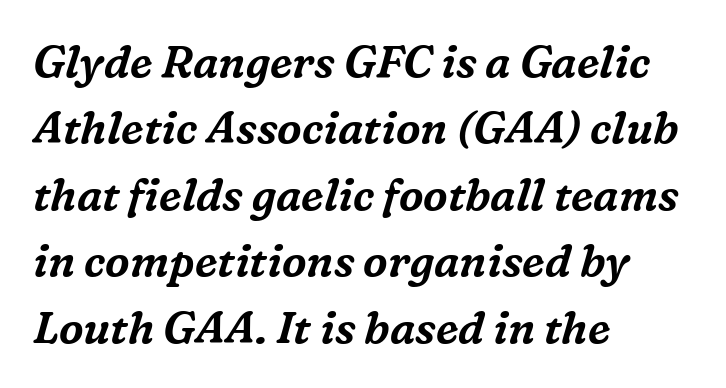
{"serif": "yes", "italic": "yes", "lean": "right", "slant_degrees": 16, "width": "normal", "stroke_contrast": "medium", "x_height": "medium", "monospaced": "no", "underline": "no", "align": "left", "line_spacing": "normal", "line_spacing_ratio": 1.51, "letter_spacing": "normal", "letter_spacing_em": 0.0, "glyph_px": 44}
